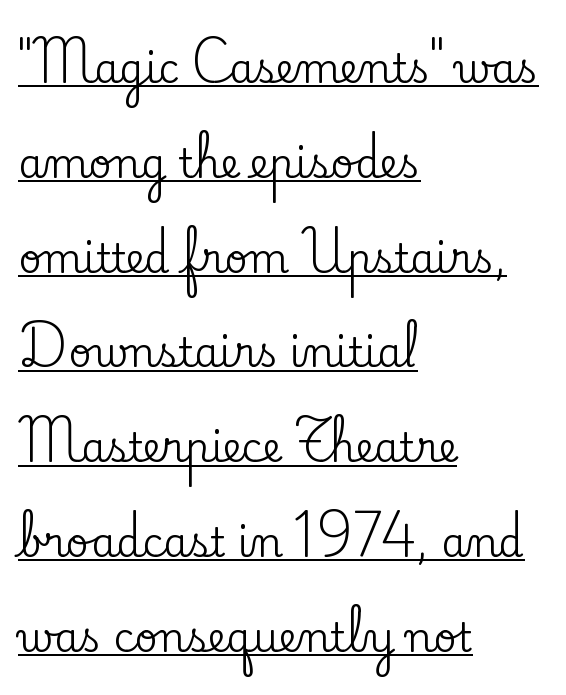
Q: Is the text italic (slanted)? A: No, it is upright.
Q: Is the typeface a serif or a sans-serif typeface? A: Serif.
Q: Is the text underlined? A: Yes.
Q: How is the paragraph aligned? A: Left-aligned.
Q: Is the spacing between letters normal or unusually wide? A: Normal.
Q: Is the spacing between lines tight, normal or loose? A: Loose.
Q: Width (condensed, normal, or wide)? A: Normal.
Q: Stroke contrast? A: Low.
Q: x-height? A: Small.
Q: Monospaced? A: No.
